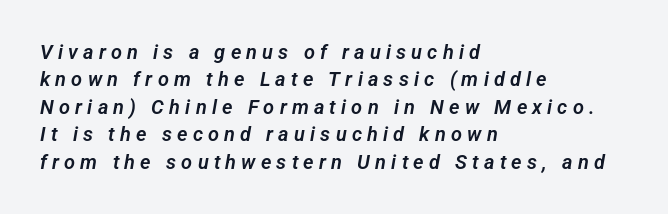
{"underline": "no", "align": "left", "line_spacing": "normal", "line_spacing_ratio": 1.37, "letter_spacing": "wide", "letter_spacing_em": 0.26, "glyph_px": 20}
